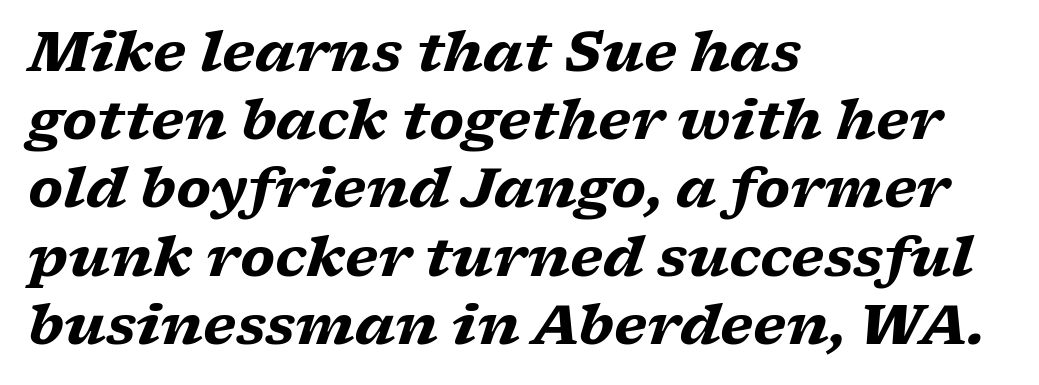
The image shows 55 px heavy, wide serif type, italic (leaning right); set left-aligned, line spacing 1.24x, normal letter spacing, not underlined; low stroke contrast and a medium x-height.
